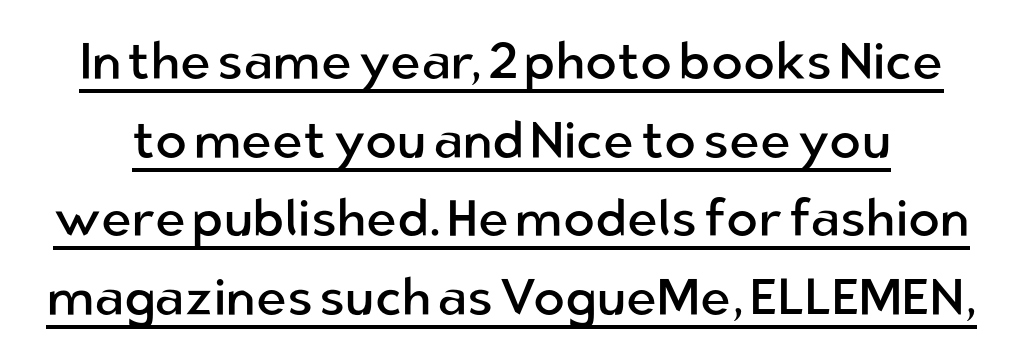
{"serif": "no", "italic": "no", "bold": "no", "weight": "regular", "width": "normal", "stroke_contrast": "low", "x_height": "medium", "monospaced": "no", "underline": "yes", "line_spacing": "normal", "line_spacing_ratio": 1.51, "letter_spacing": "normal", "letter_spacing_em": 0.0, "glyph_px": 52}
